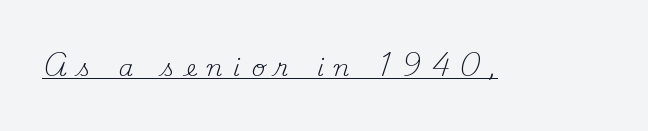
Q: Is the text bold? A: No.
Q: Is the text italic (slanted)? A: Yes.
Q: Is the text underlined? A: Yes.
Q: Is the spacing between letters normal or unusually wide? A: Unusually wide.
